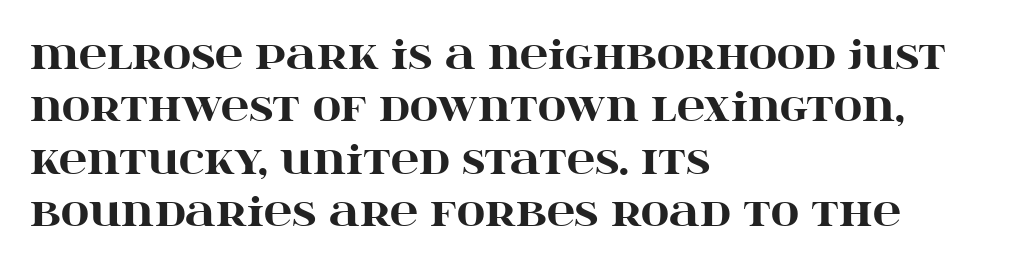
The paragraph shown leans on its left margin. A typesetter would mark this as roman, not italic. These words are printed bold, with thick strokes throughout. Classification — serif.
